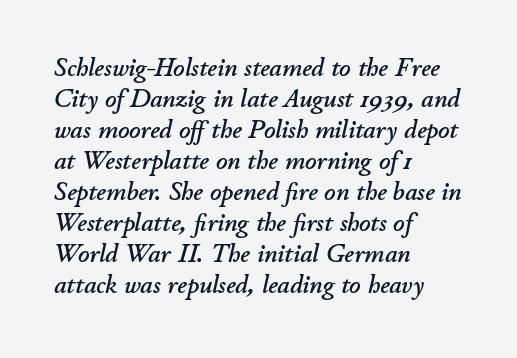
Q: Is the text italic (slanted)? A: Yes, it leans right by about 11 degrees.
Q: Is the text underlined? A: No.
Q: How is the paragraph aligned? A: Left-aligned.
Q: Is the spacing between letters normal or unusually wide? A: Normal.
